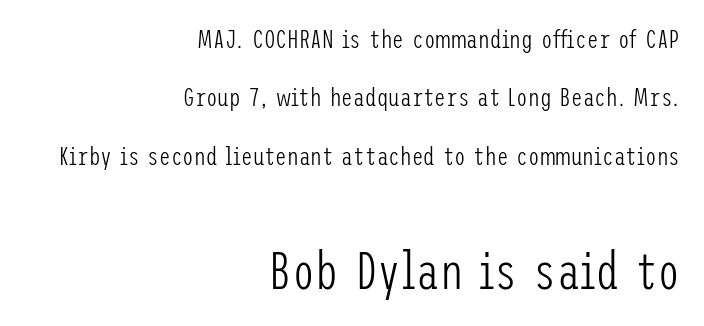
A student would call this right alignment; a typographer would say flush right, rag left. Each word holds together tightly as a unit, with standard inter-letter gaps. Loosely led — the rows are spread out. The letterforms sit at book weight or below. Regarding serifs, this sample does without them.
